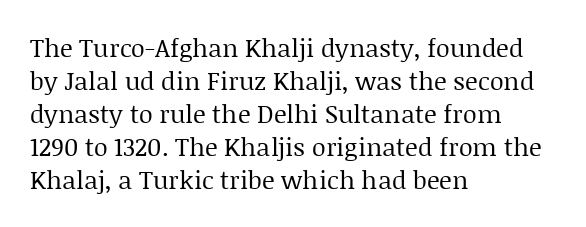
{"italic": "no", "bold": "no", "underline": "no", "align": "left", "line_spacing": "normal", "line_spacing_ratio": 1.32, "letter_spacing": "normal", "letter_spacing_em": 0.0, "glyph_px": 25}
